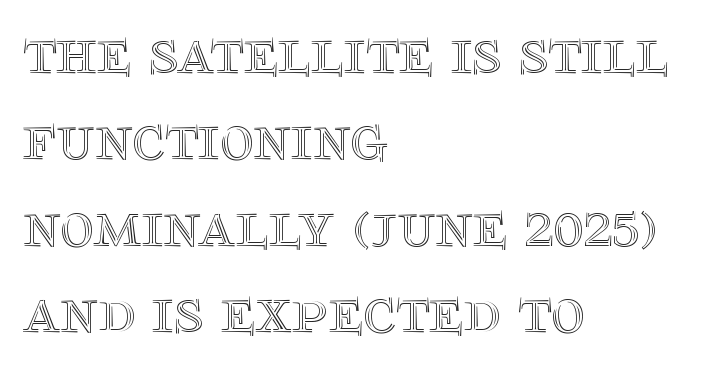
{"italic": "no", "width": "normal", "x_height": "large", "monospaced": "no", "underline": "no", "align": "left", "line_spacing": "normal", "line_spacing_ratio": 1.33, "letter_spacing": "normal", "letter_spacing_em": 0.0, "glyph_px": 65}
